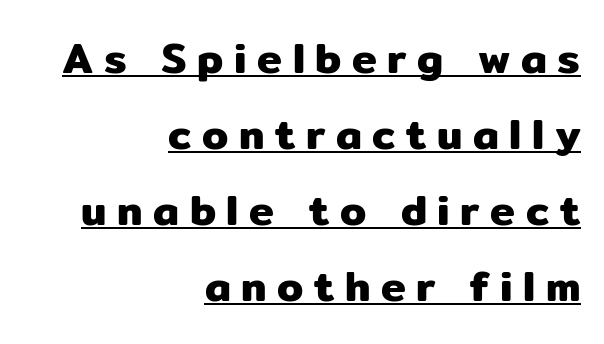
Is this a fixed-width face? No — the glyphs have proportional, varying widths. Teacher's note: observe the even right margin — that is flush-right alignment. Unlike a traditional serif, this face leaves its strokes unadorned. Beneath each row of characters lies a ruled line. Display-style spreading of the glyphs; the letterfit is very open. In terms of posture, this sample is upright.
